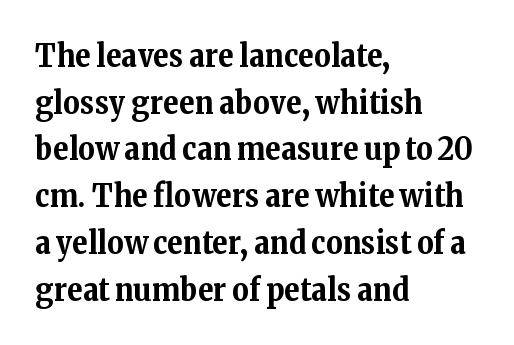
{"serif": "yes", "italic": "no", "bold": "yes", "weight": "bold", "width": "normal", "stroke_contrast": "medium", "x_height": "medium", "monospaced": "no", "underline": "no", "align": "left", "line_spacing": "normal", "line_spacing_ratio": 1.46, "letter_spacing": "normal", "letter_spacing_em": 0.0, "glyph_px": 32}
